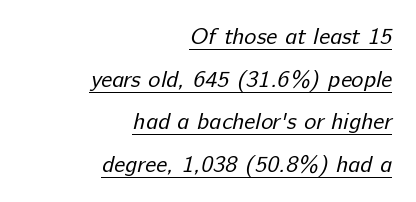
The image shows 23 px text type; set right-aligned, line spacing 1.85x, normal letter spacing, underlined.
